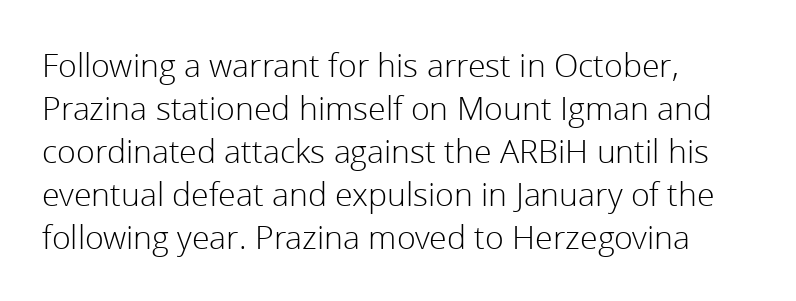
Q: Is the text bold? A: No.
Q: Is the text italic (slanted)? A: No, it is upright.
Q: Is the typeface a serif or a sans-serif typeface? A: Sans-serif.
Q: Is the text underlined? A: No.
Q: How is the paragraph aligned? A: Left-aligned.
Q: Is the spacing between letters normal or unusually wide? A: Normal.
Q: Is the spacing between lines tight, normal or loose? A: Normal.
Q: Width (condensed, normal, or wide)? A: Normal.
Q: x-height? A: Medium.
Q: Monospaced? A: No.
